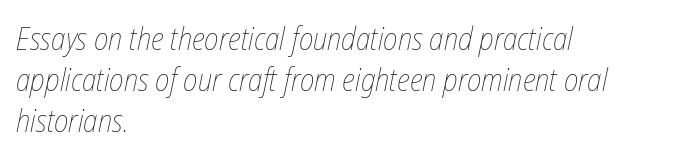
{"italic": "yes", "lean": "right", "slant_degrees": 12, "bold": "no", "weight": "thin", "width": "condensed", "stroke_contrast": "low", "x_height": "medium", "monospaced": "no", "underline": "no", "align": "left", "line_spacing": "normal", "line_spacing_ratio": 1.32, "letter_spacing": "normal", "letter_spacing_em": 0.0, "glyph_px": 31}
